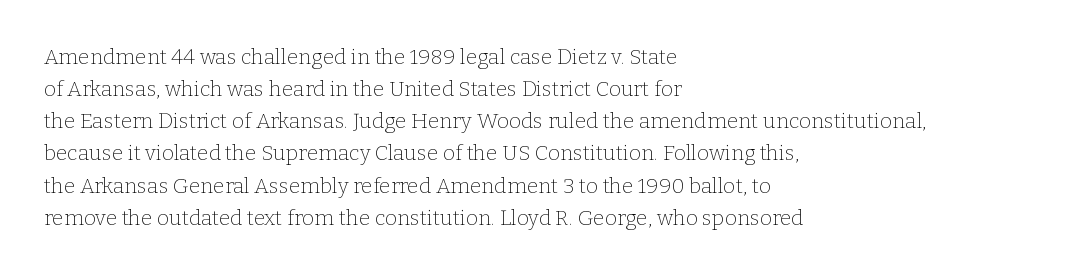
{"italic": "no", "bold": "no", "underline": "no", "align": "left", "line_spacing": "normal", "line_spacing_ratio": 1.53, "letter_spacing": "normal", "letter_spacing_em": 0.0, "glyph_px": 21}
